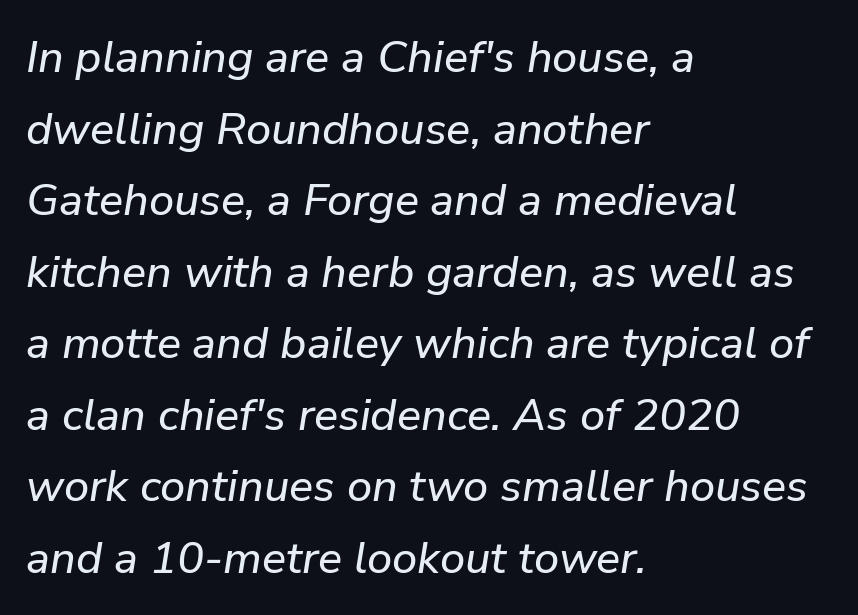
{"italic": "yes", "lean": "right", "slant_degrees": 9, "width": "normal", "stroke_contrast": "low", "x_height": "medium", "monospaced": "no", "underline": "no", "align": "left", "line_spacing": "normal", "line_spacing_ratio": 1.59, "letter_spacing": "normal", "letter_spacing_em": 0.0, "glyph_px": 45}
